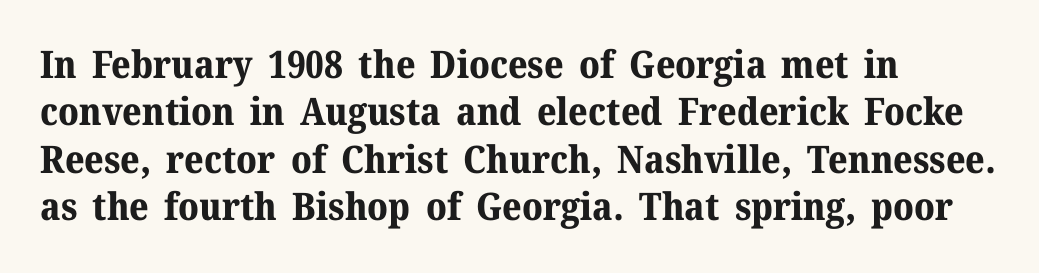
{"serif": "yes", "italic": "no", "bold": "yes", "weight": "bold", "width": "normal", "stroke_contrast": "medium", "x_height": "medium", "monospaced": "no", "underline": "no", "align": "left", "line_spacing": "normal", "line_spacing_ratio": 1.25, "letter_spacing": "normal", "letter_spacing_em": 0.0, "glyph_px": 38}
